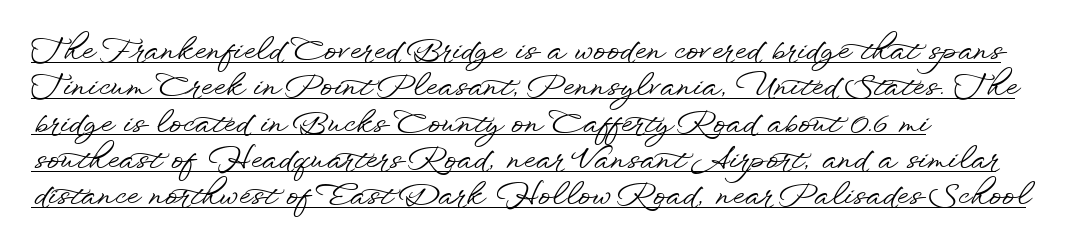
Q: Is the text italic (slanted)? A: Yes.
Q: Is the typeface a serif or a sans-serif typeface? A: Sans-serif.
Q: Is the text underlined? A: Yes.
Q: How is the paragraph aligned? A: Left-aligned.
Q: Is the spacing between letters normal or unusually wide? A: Normal.
Q: Width (condensed, normal, or wide)? A: Wide.
Q: Stroke contrast? A: Low.
Q: x-height? A: Small.
Q: Monospaced? A: No.
